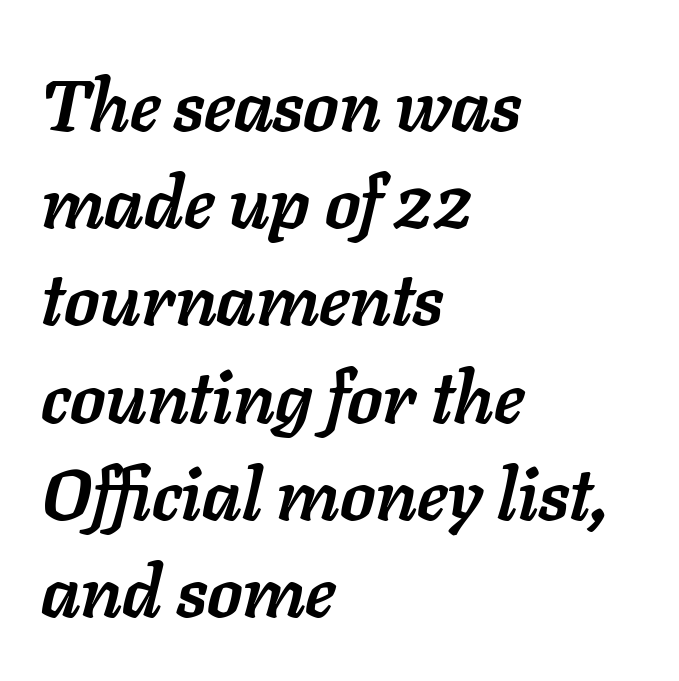
Style check: oblique. The tracking reads as untouched default to a designer's eye. How heavy is the stroke? Heavy — this is a bold. No word sits above an underline.
